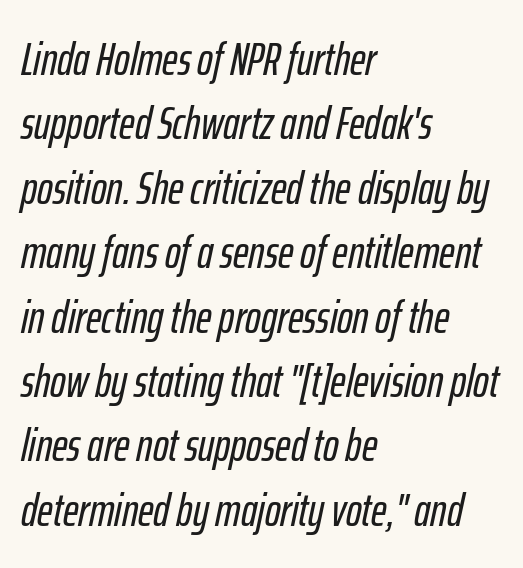
The lines in this sample share a left origin and differ only in where they stop. Students, observe: this is what conventionally led text looks like. Lines of text with bare space underneath. Honestly, the letter spacing is just normal — you wouldn't notice it.
